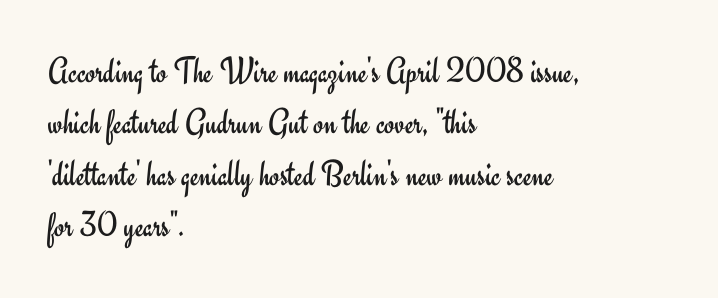
The image shows 37 px regular-weight sans-serif type; set left-aligned, normal line spacing (1.39x), normal letter spacing, not underlined; low stroke contrast and a small x-height.
